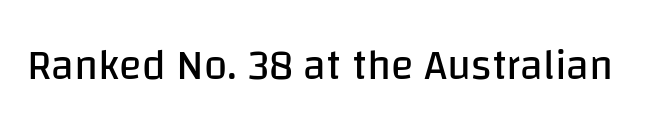
Q: Is the text bold? A: No.
Q: Is the text italic (slanted)? A: No, it is upright.
Q: Is the typeface a serif or a sans-serif typeface? A: Sans-serif.
Q: Is the text underlined? A: No.
Q: Is the spacing between letters normal or unusually wide? A: Normal.
Q: Width (condensed, normal, or wide)? A: Normal.
Q: Stroke contrast? A: Low.
Q: x-height? A: Large.
Q: Monospaced? A: No.
